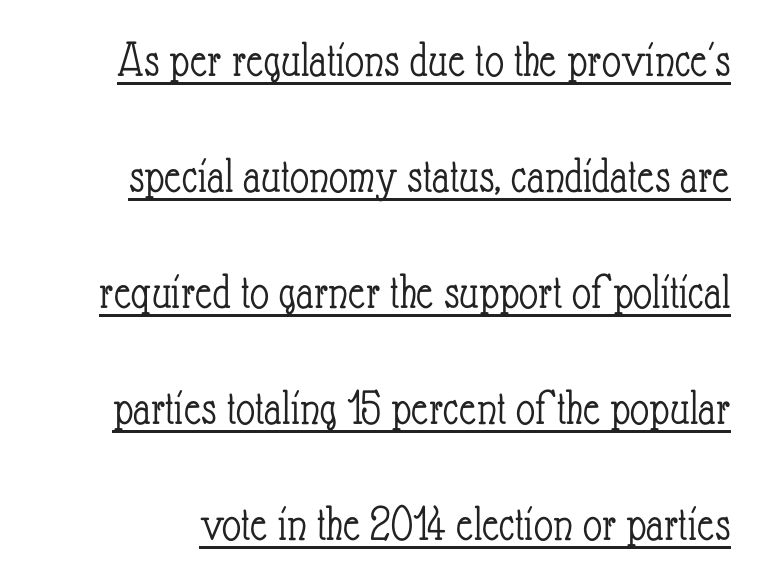
The image shows 52 px light, condensed type, upright; set loose line spacing (2.23x), normal letter spacing, underlined; low stroke contrast and a small x-height.
